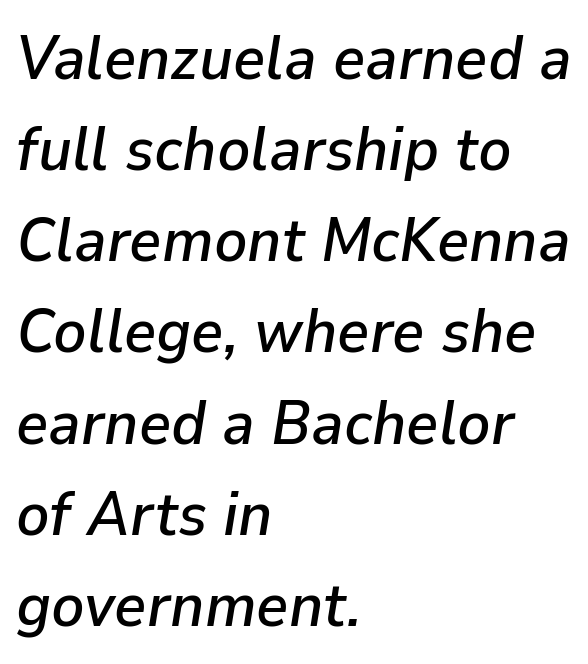
The image shows 62 px text type, italic (leaning right); set left-aligned, normal line spacing (1.47x), normal letter spacing, not underlined; low stroke contrast and a medium x-height.
